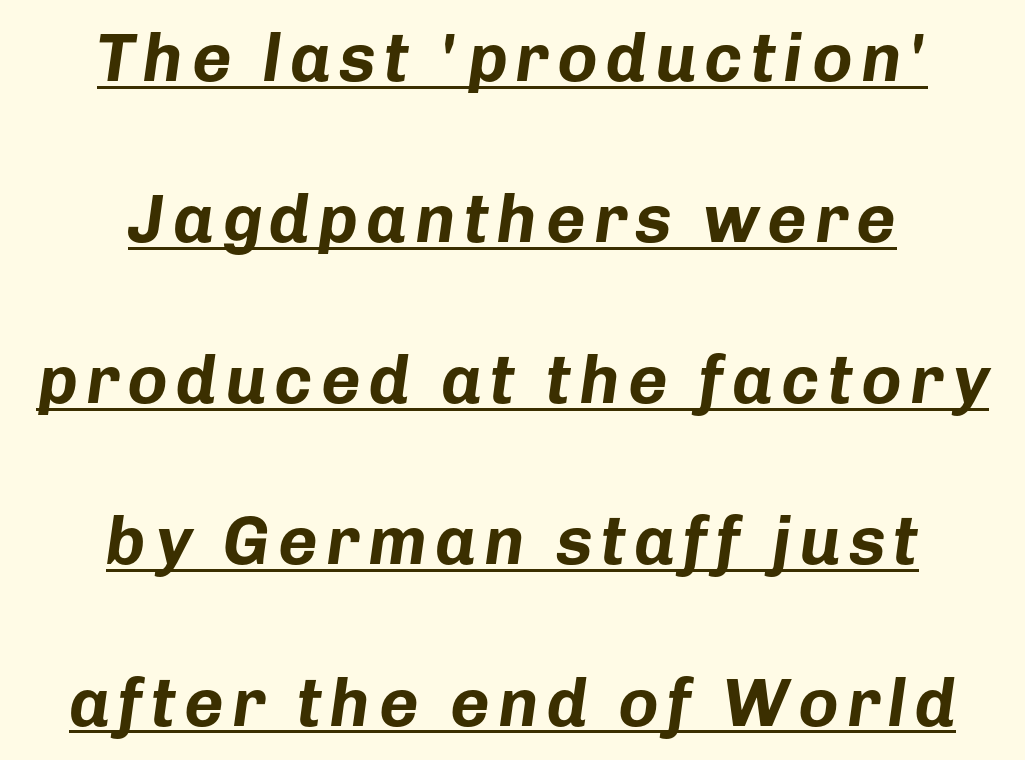
The image shows 68 px bold type, italic (leaning right); set centered, loose line spacing (2.37x), underlined; low stroke contrast and a medium x-height.
